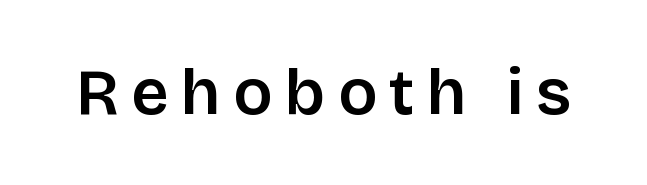
Q: Is the text italic (slanted)? A: No, it is upright.
Q: Is the typeface a serif or a sans-serif typeface? A: Sans-serif.
Q: Is the text underlined? A: No.
Q: Width (condensed, normal, or wide)? A: Normal.
Q: Stroke contrast? A: Low.
Q: x-height? A: Large.
Q: Monospaced? A: No.
